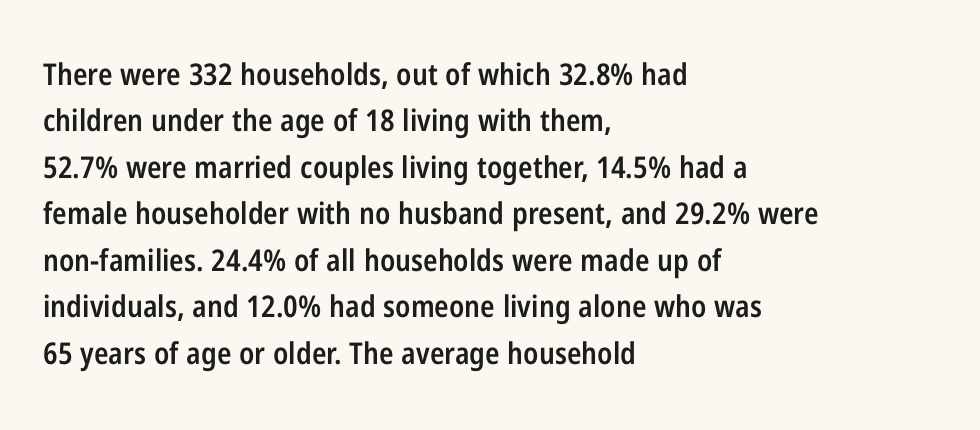
Q: Is the text bold? A: Semi-bold.
Q: Is the text italic (slanted)? A: No, it is upright.
Q: Is the typeface a serif or a sans-serif typeface? A: Sans-serif.
Q: Is the text underlined? A: No.
Q: How is the paragraph aligned? A: Left-aligned.
Q: Is the spacing between letters normal or unusually wide? A: Normal.
Q: Is the spacing between lines tight, normal or loose? A: Normal.
Q: Width (condensed, normal, or wide)? A: Condensed.
Q: Stroke contrast? A: Low.
Q: x-height? A: Medium.
Q: Monospaced? A: No.
